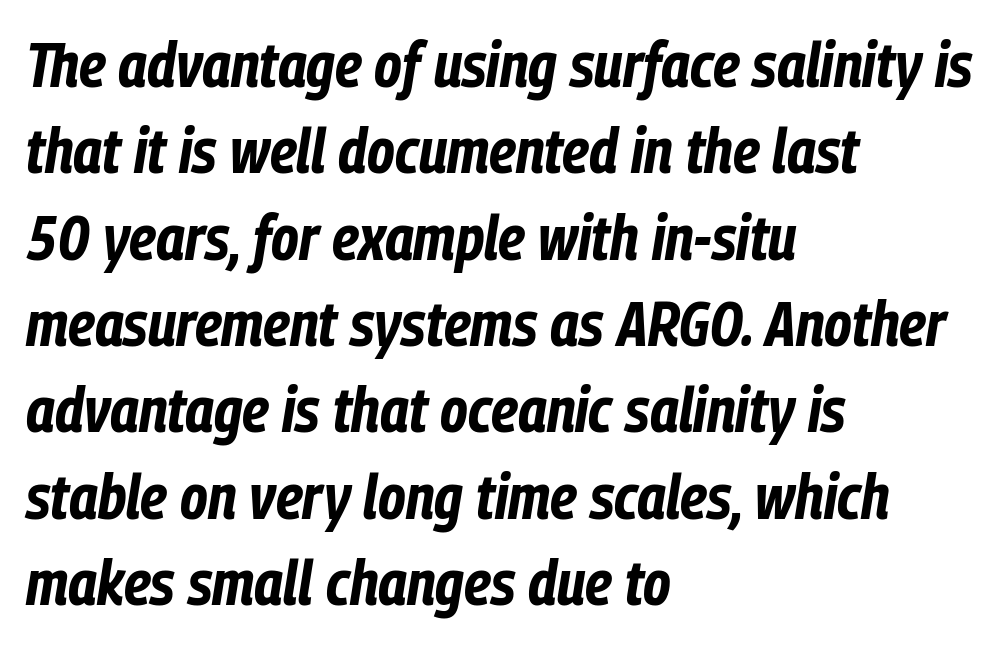
Q: Is the text bold? A: Yes.
Q: Is the text italic (slanted)? A: Yes, it leans right by about 9 degrees.
Q: Is the text underlined? A: No.
Q: How is the paragraph aligned? A: Left-aligned.
Q: Is the spacing between letters normal or unusually wide? A: Normal.
Q: Is the spacing between lines tight, normal or loose? A: Normal.
Q: Width (condensed, normal, or wide)? A: Condensed.
Q: Stroke contrast? A: Low.
Q: x-height? A: Medium.
Q: Monospaced? A: No.
